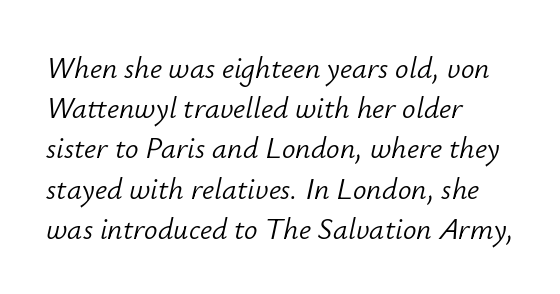
The face used here has a pronounced slope to its letters. Letters have the restrained weight of plain body copy at most. The setting favours the left margin, as ordinary paragraphs usually do. Only glyphs here, with clear space below each row.
